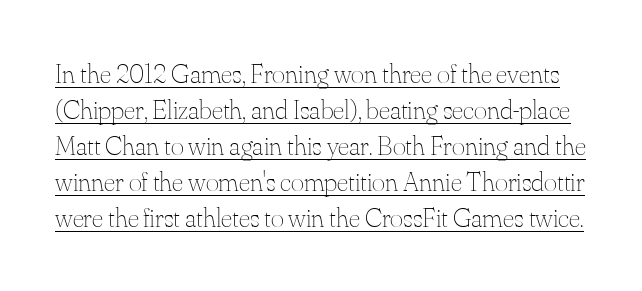
This sample carries an underscore along the baseline area. Glyph-to-glyph distance matches everyday printed text. Looks like regular typesetting: each glyph gets only the width it needs. The lettering holds an erect, upright posture throughout. Is the type heavy? It reads as light-to-regular instead.
